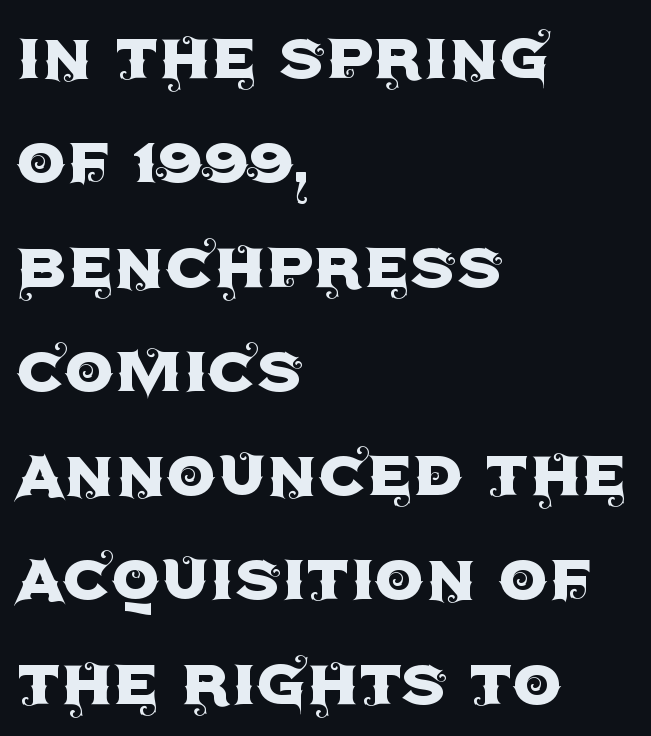
Q: Is the text italic (slanted)? A: No, it is upright.
Q: Is the typeface a serif or a sans-serif typeface? A: Sans-serif.
Q: Is the text underlined? A: No.
Q: How is the paragraph aligned? A: Left-aligned.
Q: Is the spacing between letters normal or unusually wide? A: Normal.
Q: Is the spacing between lines tight, normal or loose? A: Normal.
Q: Width (condensed, normal, or wide)? A: Normal.
Q: x-height? A: Large.
Q: Monospaced? A: No.
